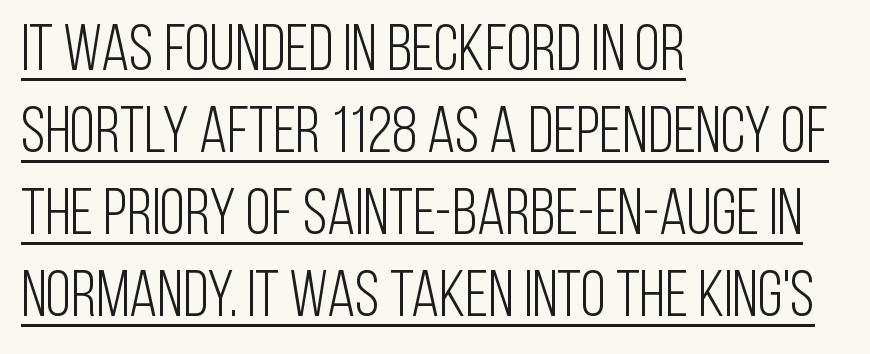
The image shows 65 px light, condensed sans-serif type, upright; set left-aligned, normal line spacing (1.26x), normal letter spacing, underlined; low stroke contrast and a large x-height.
